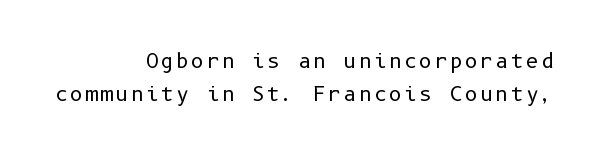
Every character sits straight up, as roman type does. The strokes are not fattened; the text isn't bold. Short and long lines alike share a common ending point at right. Evenly set lines give the paragraph a standard silhouette. Descenders are the only things crossing below the line.
